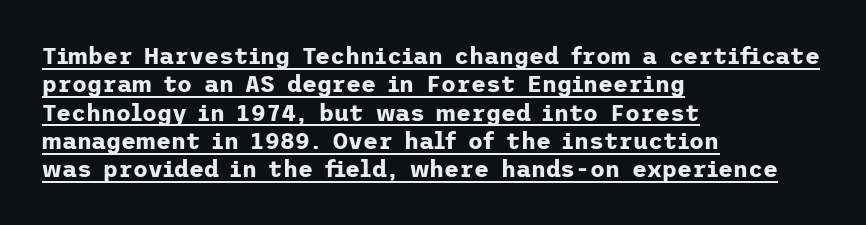
Compared with a centered layout, this one pins lines to the left instead. Words appear dense and cohesive because spacing is normal. Check the space under the baseline: a stroke is drawn there. The font is running at its bold setting. When letters stand straight like this, we call the style roman or upright.
